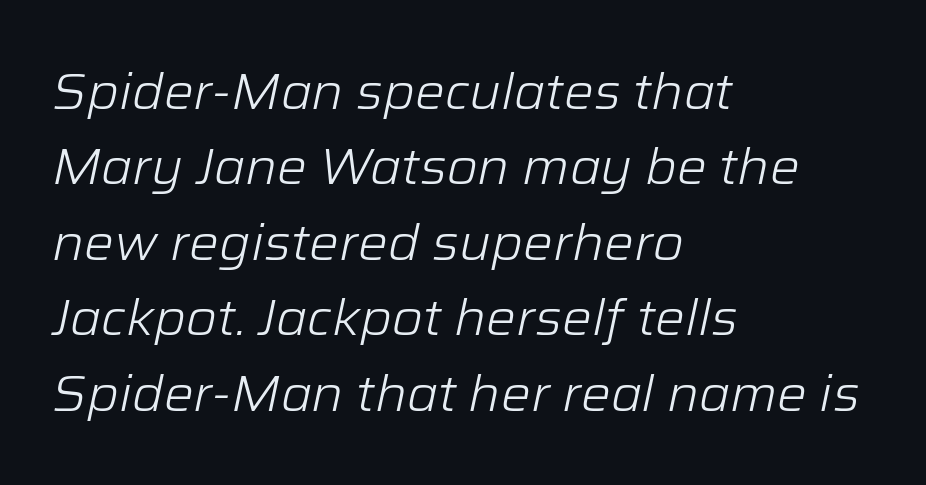
{"italic": "yes", "lean": "right", "slant_degrees": 12, "bold": "no", "weight": "light", "width": "normal", "stroke_contrast": "low", "x_height": "medium", "monospaced": "no", "underline": "no", "align": "left", "line_spacing": "normal", "line_spacing_ratio": 1.51, "letter_spacing": "normal", "letter_spacing_em": 0.0, "glyph_px": 50}
